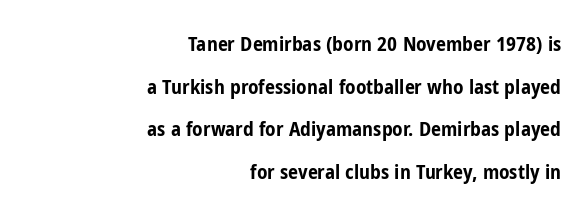
Short and long lines alike share a common ending point at right. This sample uses an upright cut, with every glyph sitting square on the baseline. Nobody drew a line under any word here. On the weight axis this lands at bold, roughly 700.
